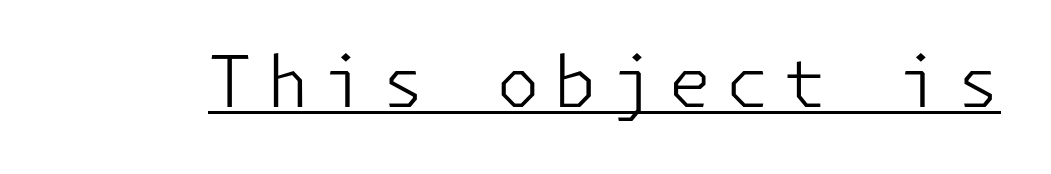
Notice how the stems are strictly vertical — no italics here. A quiet, ordinary-to-light weight characterises the typeface. The designer went with a sans here, leaving each stem footless. Underlined type.
